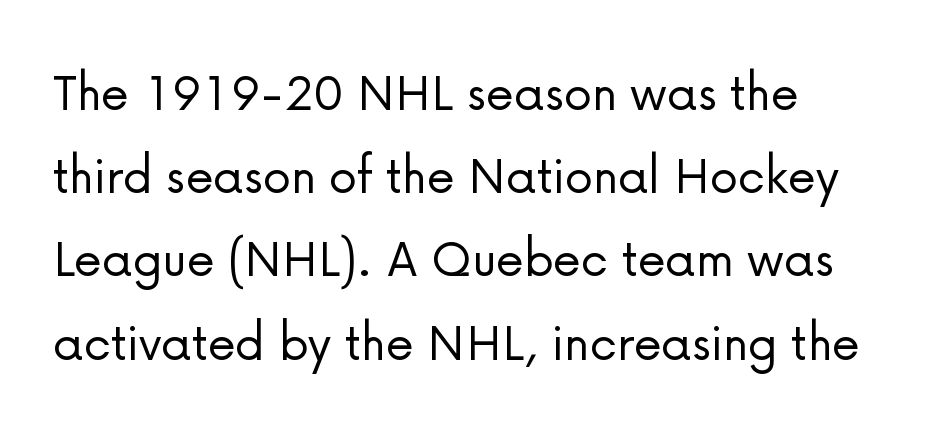
{"serif": "no", "italic": "no", "bold": "no", "weight": "light", "width": "normal", "stroke_contrast": "low", "x_height": "medium", "monospaced": "no", "underline": "no", "line_spacing": "normal", "line_spacing_ratio": 1.46, "letter_spacing": "normal", "letter_spacing_em": 0.0, "glyph_px": 57}
